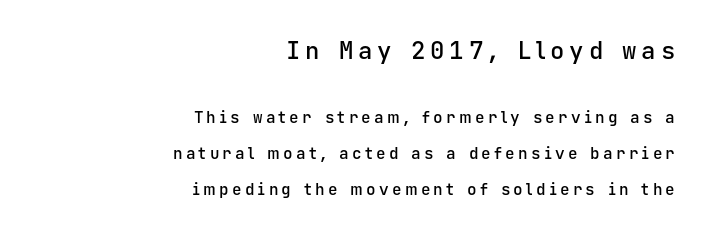
{"italic": "no", "bold": "semi", "underline": "no", "align": "right", "line_spacing": "loose", "line_spacing_ratio": 2.22, "letter_spacing": "wide", "letter_spacing_em": 0.2, "larger_block": "first", "size_ratio": 1.5, "glyph_px": 24}
